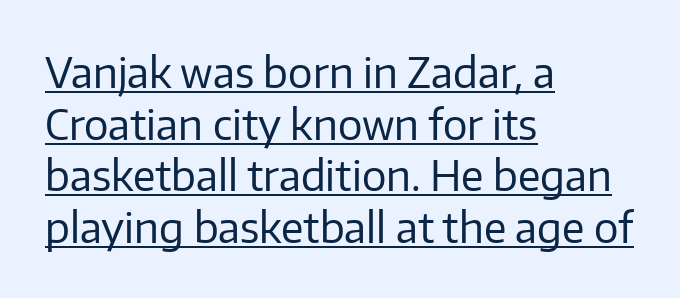
You can see a thin bar hugging the bottom of the glyphs. Characters follow at the spacing the type designer built in. Stroke terminals: plain, sans-serif. Spacing verdict: proportional, widths tailored to each character. The strokes carry an ordinary text weight at most. Reading down the block, your eye returns to a fixed left position each line.
